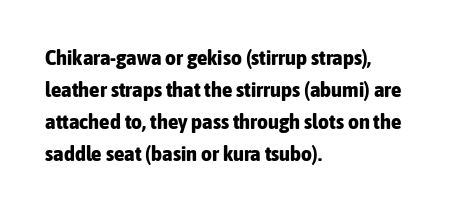
Q: Is the text bold? A: Yes.
Q: Is the text italic (slanted)? A: No, it is upright.
Q: Is the text underlined? A: No.
Q: How is the paragraph aligned? A: Left-aligned.
Q: Is the spacing between letters normal or unusually wide? A: Normal.
Q: Is the spacing between lines tight, normal or loose? A: Normal.
